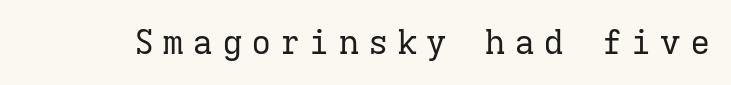
Check under the words: just untouched page. In terms of letterform style, serifs are clearly present. Is this a fixed-width face? Yes — each glyph sits in an identical cell. This reads as an unemphasized weight, regular at the heaviest. Italic: no, the glyphs are upright roman.
